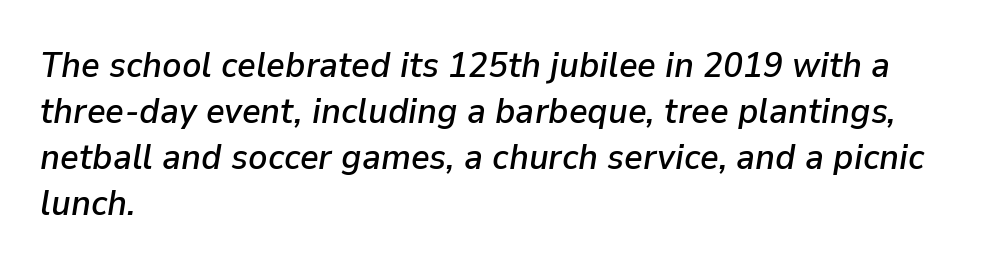
One-word summary of the alignment: left. This rendering features lettering with no underline. The passage shown is typed in a proportional face where columns would drift. Observe the ordinary spacing: letters are neighbours, not strangers. Notice how the stems are inclined rather than vertical — that's the hallmark of italics. Reading down the column, the eye jumps a familiar distance to each next line.
